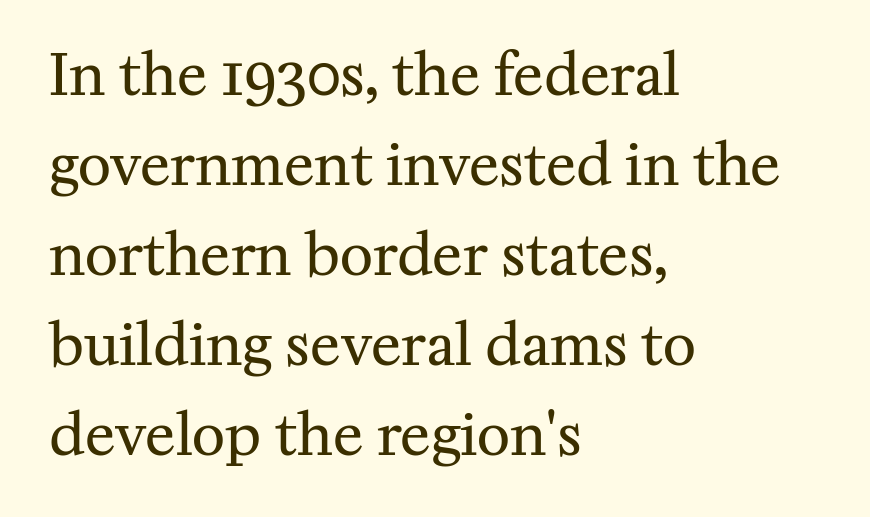
The image shows 57 px regular-weight serif type, upright; set left-aligned, normal line spacing (1.58x), normal letter spacing, not underlined; medium stroke contrast and a medium x-height.
